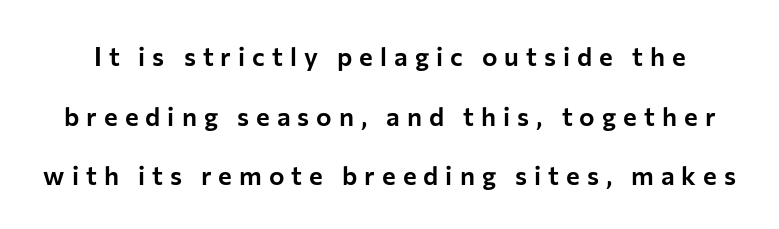
The image shows 26 px text type, upright; set loose line spacing (2.29x), unusually wide letter spacing (+0.27 em), not underlined.
